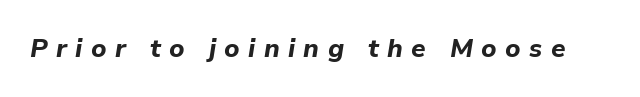
{"italic": "yes", "lean": "right", "slant_degrees": 9, "bold": "yes", "underline": "no", "letter_spacing": "wide", "letter_spacing_em": 0.32, "glyph_px": 26}
